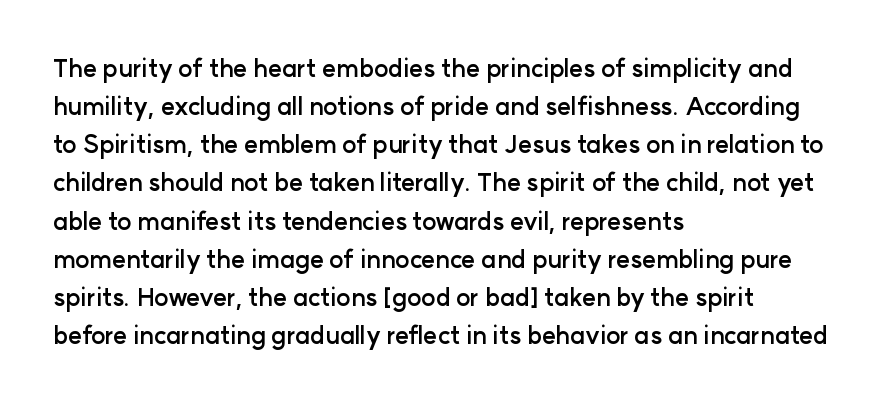
{"italic": "no", "bold": "yes", "underline": "no", "align": "left", "line_spacing": "normal", "line_spacing_ratio": 1.59, "letter_spacing": "normal", "letter_spacing_em": 0.0, "glyph_px": 24}
